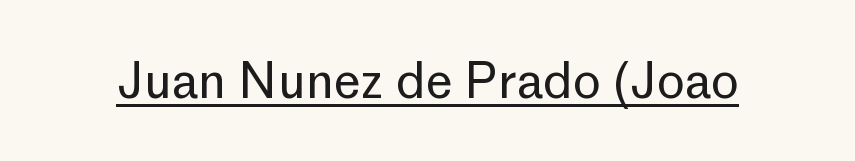
Q: Is the text bold? A: No.
Q: Is the text italic (slanted)? A: No, it is upright.
Q: Is the typeface a serif or a sans-serif typeface? A: Sans-serif.
Q: Is the text underlined? A: Yes.
Q: Is the spacing between letters normal or unusually wide? A: Normal.
Q: Width (condensed, normal, or wide)? A: Normal.
Q: Stroke contrast? A: Low.
Q: x-height? A: Medium.
Q: Monospaced? A: No.
